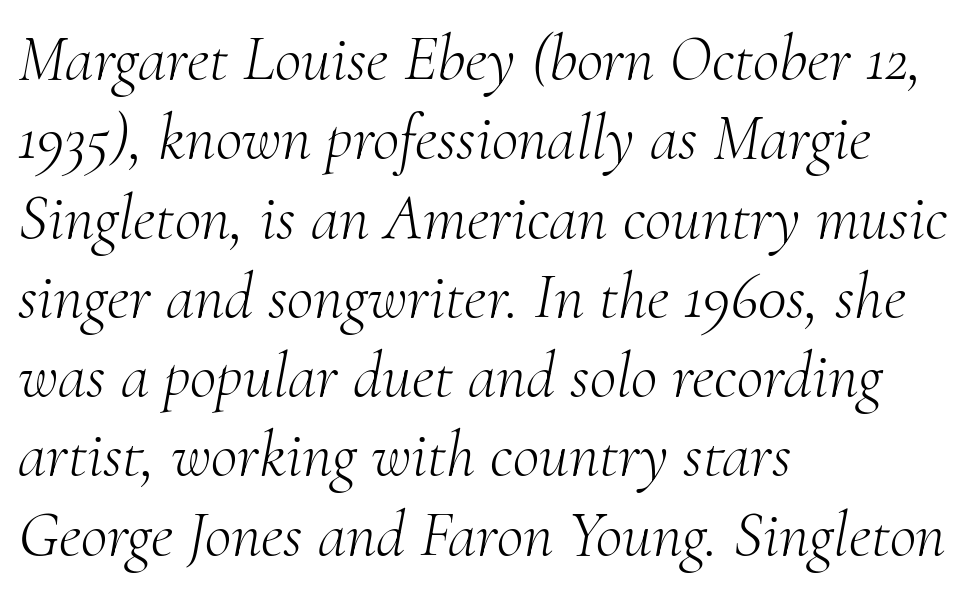
Q: Is the text bold? A: No.
Q: Is the text italic (slanted)? A: Yes, it leans right by about 10 degrees.
Q: Is the typeface a serif or a sans-serif typeface? A: Serif.
Q: Is the text underlined? A: No.
Q: How is the paragraph aligned? A: Left-aligned.
Q: Is the spacing between letters normal or unusually wide? A: Normal.
Q: Width (condensed, normal, or wide)? A: Normal.
Q: Stroke contrast? A: Medium.
Q: x-height? A: Small.
Q: Monospaced? A: No.
